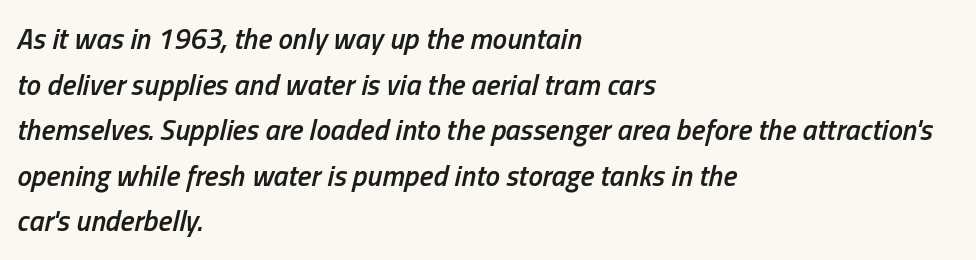
Honestly, the letter spacing is just normal — you wouldn't notice it. The glyphs have the mass of a demibold cut, below bold. There's an unmistakable incline to the writing here. Looks like regular typesetting: each glyph gets only the width it needs. The lines sit at an ordinary, default distance from one another.
